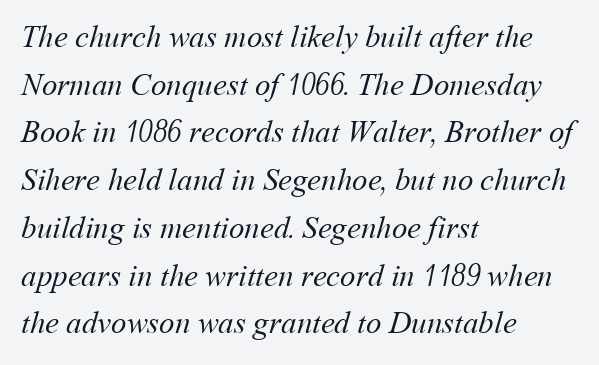
{"bold": "no", "weight": "regular", "width": "normal", "stroke_contrast": "medium", "x_height": "medium", "monospaced": "no", "underline": "no", "align": "left", "line_spacing": "normal", "line_spacing_ratio": 1.54, "letter_spacing": "normal", "letter_spacing_em": 0.0, "glyph_px": 31}
